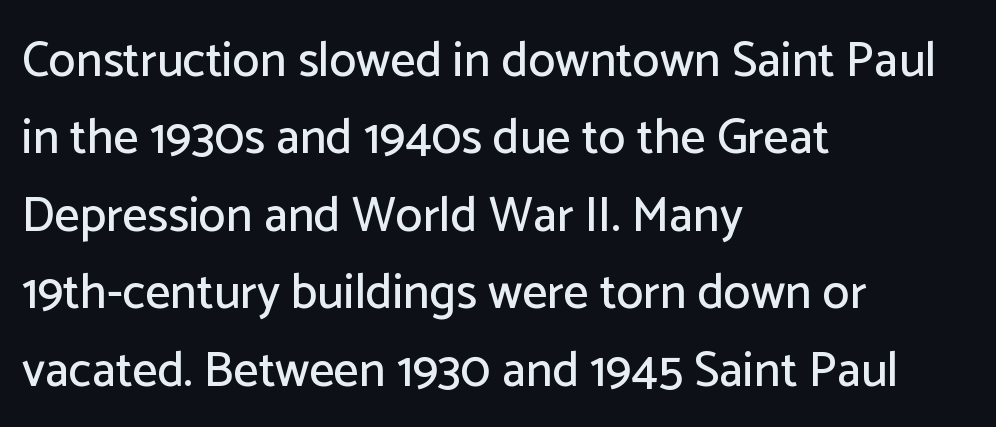
Successive baselines arrive at the customary interval. Spacing between characters is what you'd get straight out of the box. Any mark beneath the type? The region is blank. A typesetter would mark this as roman, not italic.
